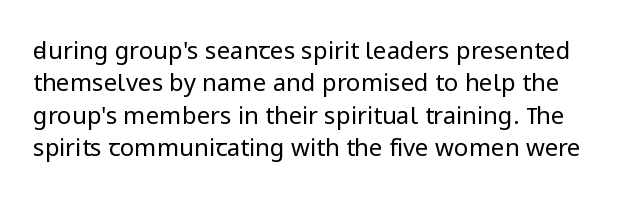
When letters stand straight like this, we call the style roman or upright. Between one letter and the next there's only the usual sliver of space. Summary of vertical rhythm: regular, with standard interline spacing. Glance below the letters and you will spot only blank space. No chunkiness to these letters — they're not bold.
